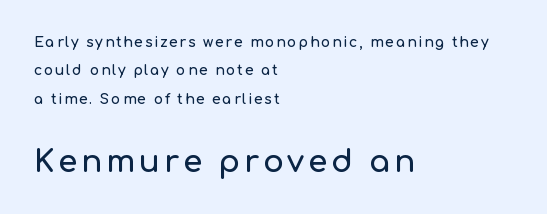
The image shows 31 px sans-serif type, upright; set left-aligned, loose line spacing (2.02x), not underlined; the second (bottom) block is 2.21x larger; low stroke contrast and a medium x-height.
